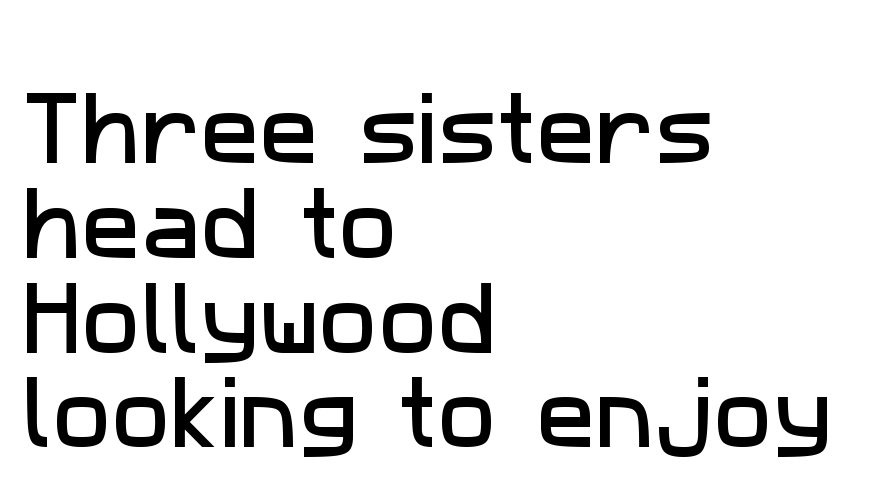
The image shows 79 px sans-serif type; set left-aligned, line spacing 1.2x, normal letter spacing, not underlined; low stroke contrast and a medium x-height.
